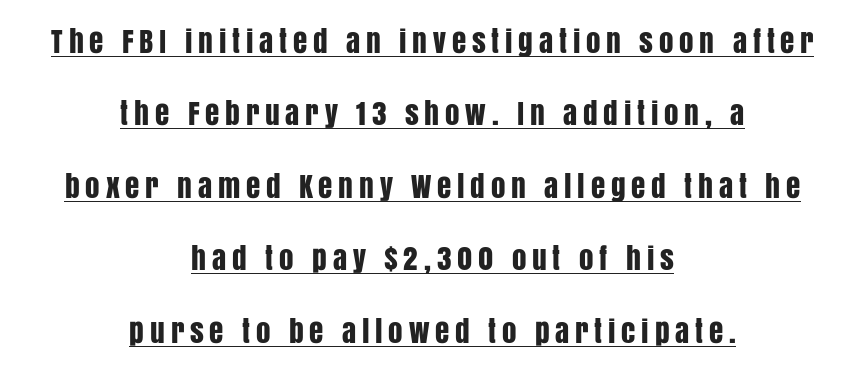
The image shows 29 px condensed sans-serif type, upright; set centered, loose line spacing (2.5x), unusually wide letter spacing (+0.2 em), underlined; low stroke contrast and a large x-height.
